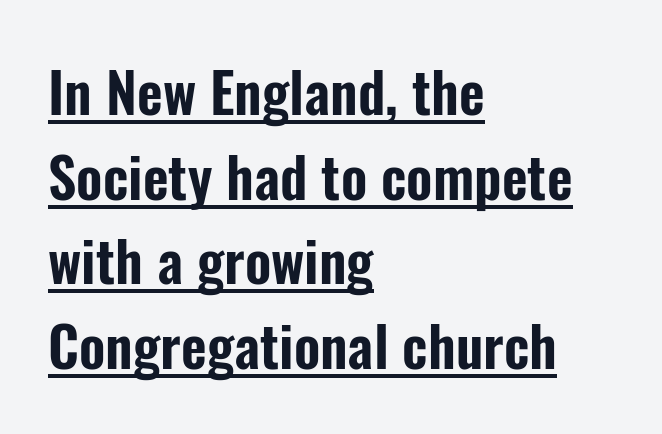
The image shows 56 px condensed sans-serif type, upright; set left-aligned, normal line spacing (1.51x), normal letter spacing, underlined; low stroke contrast and a medium x-height.
